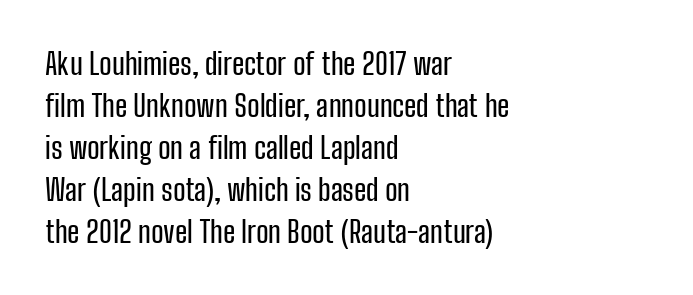
{"serif": "no", "italic": "no", "width": "condensed", "stroke_contrast": "low", "x_height": "medium", "monospaced": "no", "underline": "no", "align": "left", "line_spacing": "normal", "line_spacing_ratio": 1.4, "letter_spacing": "normal", "letter_spacing_em": 0.0, "glyph_px": 30}
